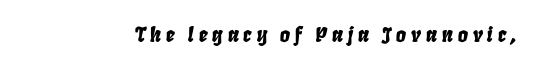
Q: Is the text italic (slanted)? A: Yes, it leans right by about 8 degrees.
Q: Is the text underlined? A: No.
Q: Is the spacing between letters normal or unusually wide? A: Unusually wide.
